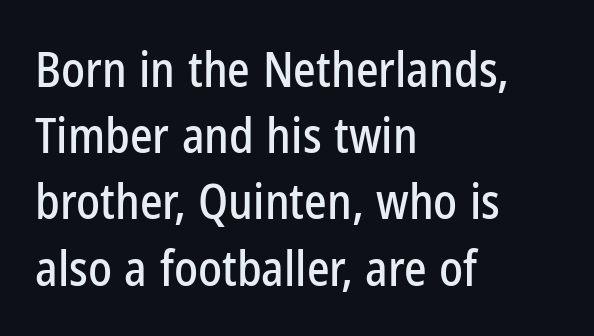
Q: Is the text italic (slanted)? A: No, it is upright.
Q: Is the typeface a serif or a sans-serif typeface? A: Sans-serif.
Q: Is the text underlined? A: No.
Q: How is the paragraph aligned? A: Left-aligned.
Q: Is the spacing between letters normal or unusually wide? A: Normal.
Q: Is the spacing between lines tight, normal or loose? A: Normal.
Q: Width (condensed, normal, or wide)? A: Condensed.
Q: Stroke contrast? A: Low.
Q: x-height? A: Medium.
Q: Monospaced? A: No.
